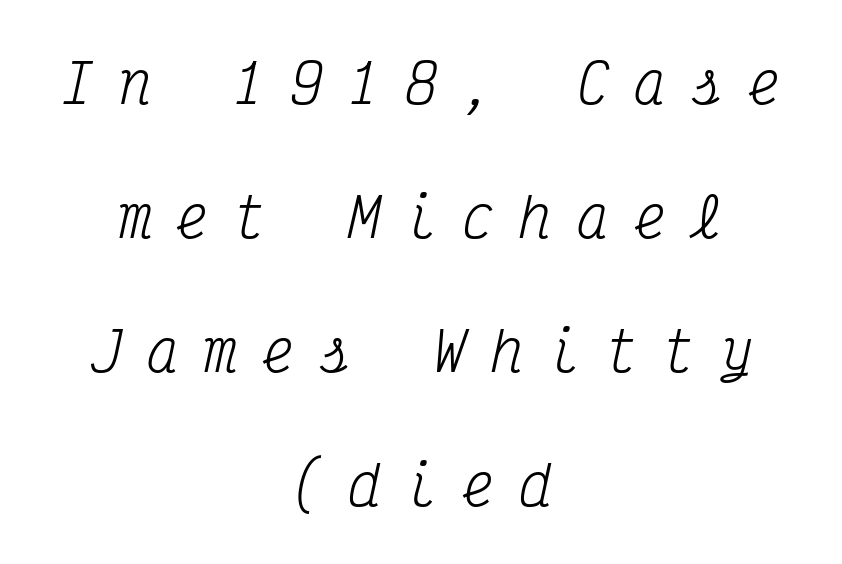
The image shows 54 px regular-weight, condensed serif type, italic (leaning right), monospaced; set centered, loose line spacing (2.48x), unusually wide letter spacing (+0.46 em), not underlined; medium stroke contrast and a medium x-height.
